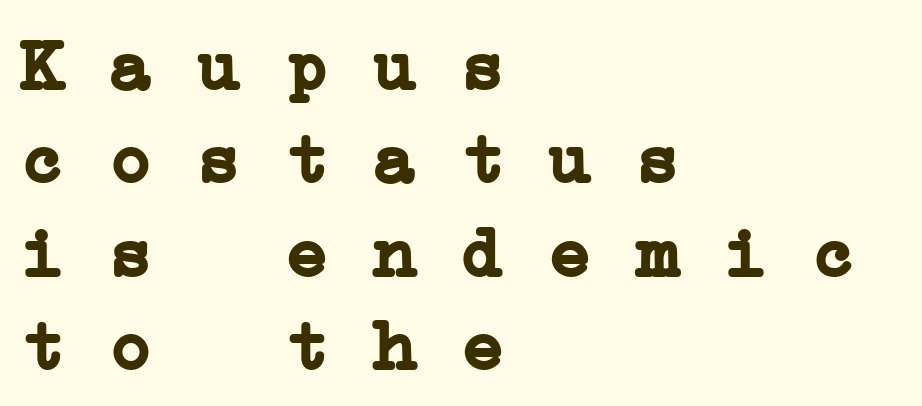
The rows are spaced the way most documents space them. This rendering employs a face with finishing strokes, i.e., a serif. In CSS terms this would be text-align: left. Fixed-width glyphs throughout — classic coding-font behaviour. Decoration check: the copy has no underline.
